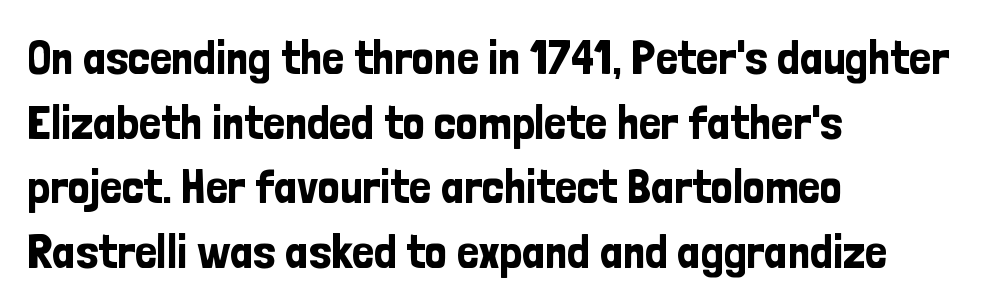
The image shows 49 px condensed sans-serif type, upright; set left-aligned, normal line spacing (1.32x), normal letter spacing, not underlined; low stroke contrast and a medium x-height.
